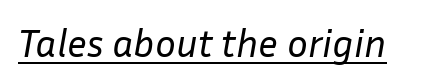
The letters advance in unequal steps, a hallmark of proportional type. In terms of letterspacing, this is plain default setting. Beneath each row of characters lies a ruled line. The face used here has a pronounced slope to its letters. No heavy texture on the line: the type isn't bold.
